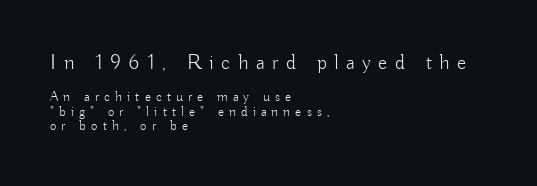
The image shows 21 px text type, upright; set left-aligned, tight line spacing (1.03x), unusually wide letter spacing (+0.36 em), not underlined; the first (top) block is 1.5x larger.
